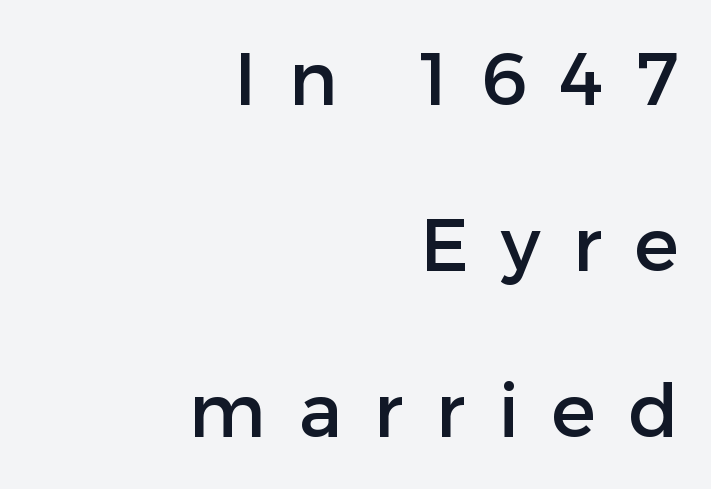
The image shows 74 px sans-serif type, upright; set right-aligned, loose line spacing (2.24x), unusually wide letter spacing (+0.44 em), not underlined; low stroke contrast and a medium x-height.
